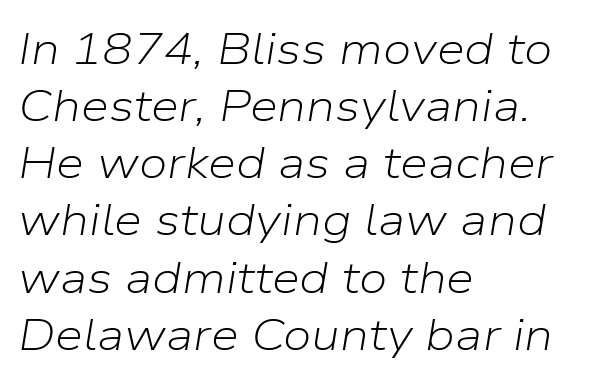
The image shows 45 px light type, italic (leaning right); set left-aligned, normal line spacing (1.27x), normal letter spacing, not underlined; low stroke contrast and a medium x-height.
